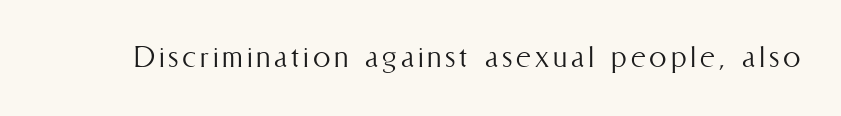
The image shows 35 px light, condensed type, upright; set not underlined; medium stroke contrast and a medium x-height.
